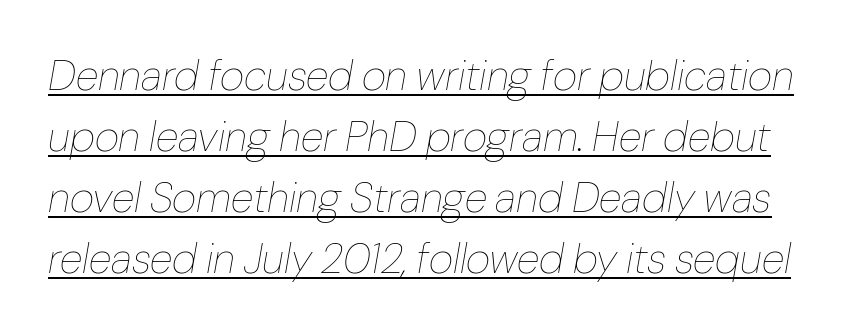
Emphasis-style slanted type is in use. Looks like someone drew a line under every word here. Looks like regular typesetting: each glyph gets only the width it needs. The rendering uses a moderate line-height, typical for paragraphs. Stroke thickness stays within the range of a standard reading face or lighter.
